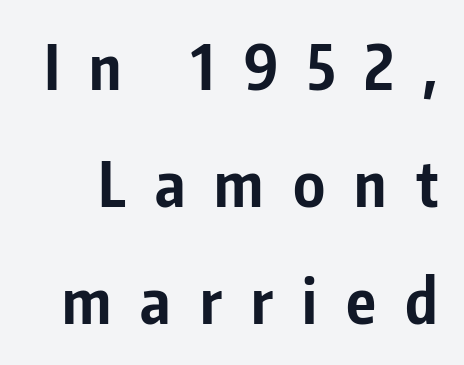
Q: Is the text bold? A: Yes.
Q: Is the text italic (slanted)? A: No, it is upright.
Q: Is the typeface a serif or a sans-serif typeface? A: Sans-serif.
Q: Is the text underlined? A: No.
Q: Is the spacing between letters normal or unusually wide? A: Unusually wide.
Q: Width (condensed, normal, or wide)? A: Condensed.
Q: Stroke contrast? A: Low.
Q: x-height? A: Medium.
Q: Monospaced? A: No.
